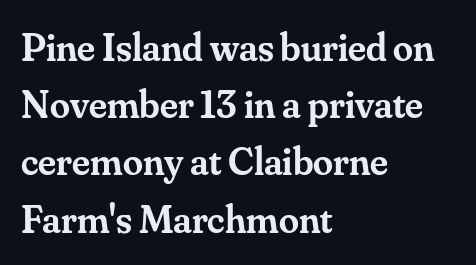
Q: Is the text bold? A: Semi-bold.
Q: Is the text italic (slanted)? A: No, it is upright.
Q: Is the typeface a serif or a sans-serif typeface? A: Serif.
Q: Is the text underlined? A: No.
Q: How is the paragraph aligned? A: Left-aligned.
Q: Is the spacing between letters normal or unusually wide? A: Normal.
Q: Is the spacing between lines tight, normal or loose? A: Normal.
Q: Width (condensed, normal, or wide)? A: Normal.
Q: Stroke contrast? A: Medium.
Q: x-height? A: Small.
Q: Monospaced? A: No.
